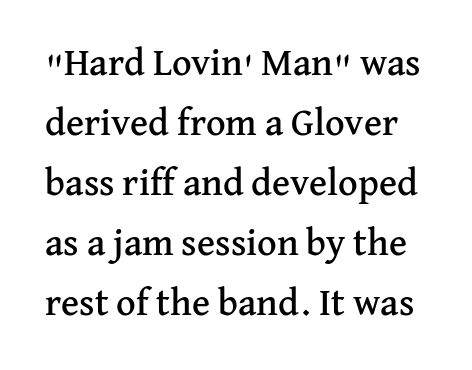
Q: Is the text italic (slanted)? A: No, it is upright.
Q: Is the typeface a serif or a sans-serif typeface? A: Serif.
Q: Is the text underlined? A: No.
Q: Is the spacing between letters normal or unusually wide? A: Normal.
Q: Is the spacing between lines tight, normal or loose? A: Normal.
Q: Width (condensed, normal, or wide)? A: Normal.
Q: Stroke contrast? A: Medium.
Q: x-height? A: Medium.
Q: Monospaced? A: No.
